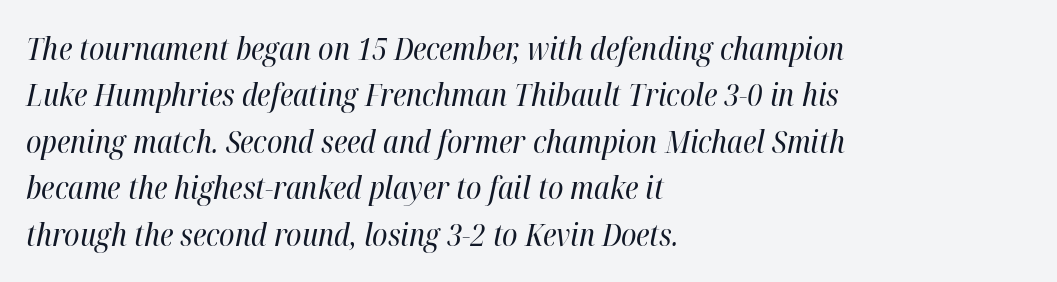
The image shows 31 px regular-weight, condensed type, italic (leaning right); set left-aligned, normal line spacing (1.5x), normal letter spacing, not underlined; high stroke contrast and a medium x-height.
